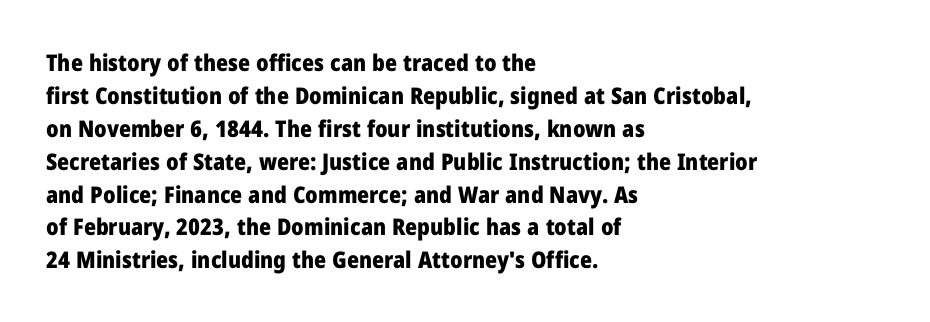
Q: Is the text bold? A: Yes.
Q: Is the text italic (slanted)? A: No, it is upright.
Q: Is the text underlined? A: No.
Q: How is the paragraph aligned? A: Left-aligned.
Q: Is the spacing between letters normal or unusually wide? A: Normal.
Q: Is the spacing between lines tight, normal or loose? A: Normal.
